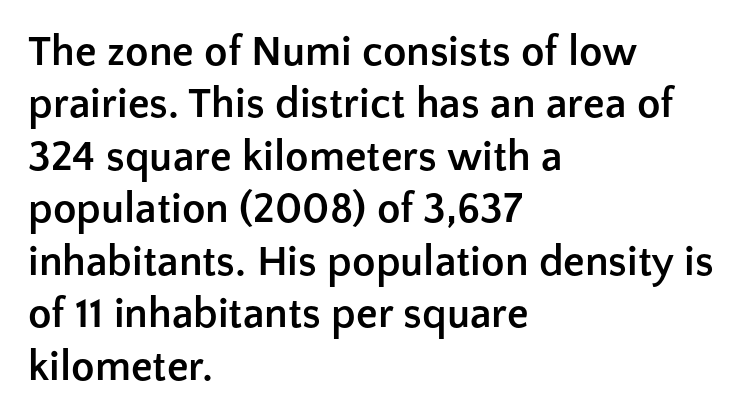
These words are printed bold, with thick strokes throughout. A student would call this left alignment; a typographer would say flush left, rag right. The type sits square on the baseline with zero lean. A sans-serif font was chosen for this passage.
